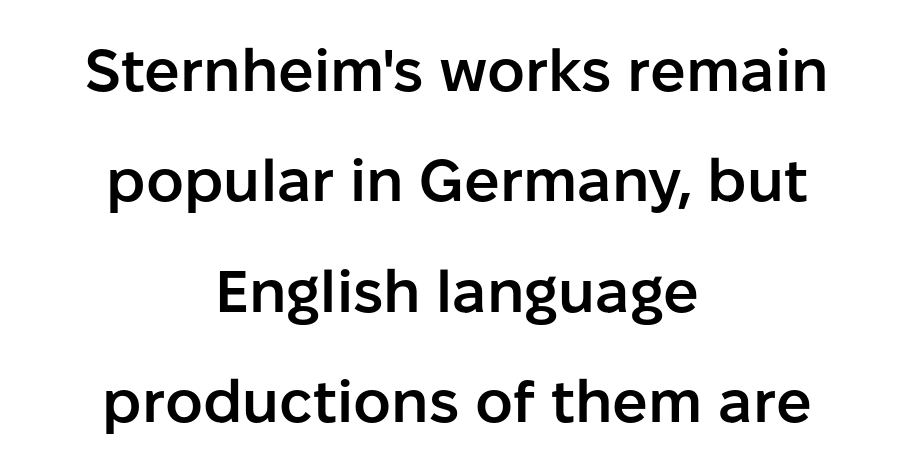
The image shows 59 px semibold sans-serif type, upright; set centered, line spacing 1.87x, normal letter spacing, not underlined; low stroke contrast and a medium x-height.
